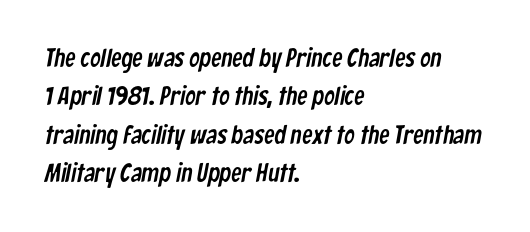
The image shows 26 px text type; set left-aligned, normal line spacing (1.48x), normal letter spacing, not underlined.
